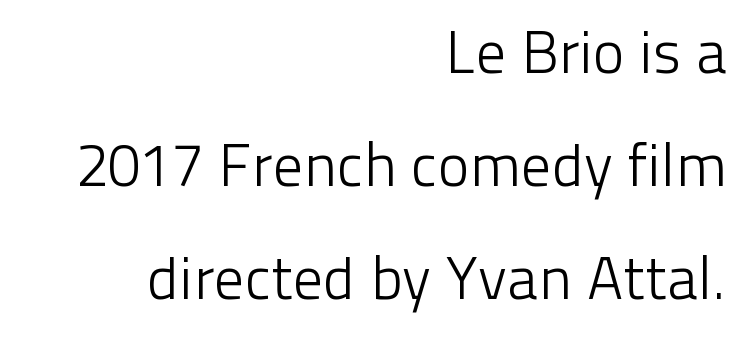
Q: Is the text bold? A: No.
Q: Is the text italic (slanted)? A: No, it is upright.
Q: Is the typeface a serif or a sans-serif typeface? A: Sans-serif.
Q: Is the text underlined? A: No.
Q: How is the paragraph aligned? A: Right-aligned.
Q: Is the spacing between letters normal or unusually wide? A: Normal.
Q: Width (condensed, normal, or wide)? A: Normal.
Q: Stroke contrast? A: Low.
Q: x-height? A: Medium.
Q: Monospaced? A: No.
